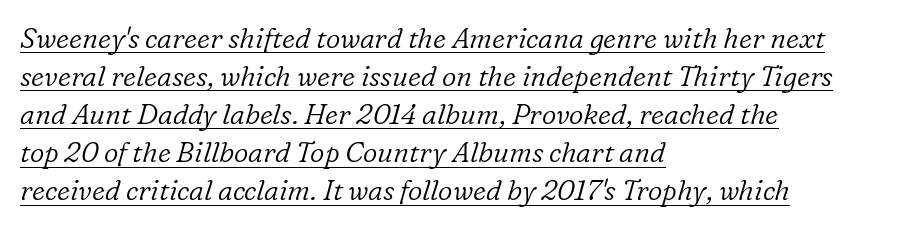
Q: Is the text bold? A: No.
Q: Is the text italic (slanted)? A: Yes, it leans right by about 16 degrees.
Q: Is the typeface a serif or a sans-serif typeface? A: Serif.
Q: Is the text underlined? A: Yes.
Q: How is the paragraph aligned? A: Left-aligned.
Q: Is the spacing between letters normal or unusually wide? A: Normal.
Q: Is the spacing between lines tight, normal or loose? A: Normal.
Q: Width (condensed, normal, or wide)? A: Normal.
Q: Stroke contrast? A: Low.
Q: x-height? A: Medium.
Q: Monospaced? A: No.
